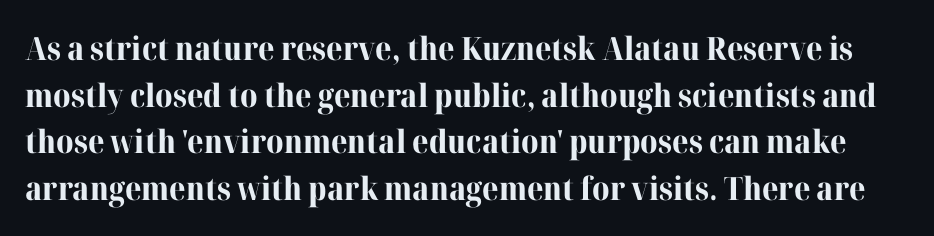
Q: Is the text bold? A: Yes.
Q: Is the text italic (slanted)? A: No, it is upright.
Q: Is the typeface a serif or a sans-serif typeface? A: Serif.
Q: Is the text underlined? A: No.
Q: Is the spacing between letters normal or unusually wide? A: Normal.
Q: Is the spacing between lines tight, normal or loose? A: Normal.
Q: Width (condensed, normal, or wide)? A: Normal.
Q: Stroke contrast? A: High.
Q: x-height? A: Medium.
Q: Monospaced? A: No.
